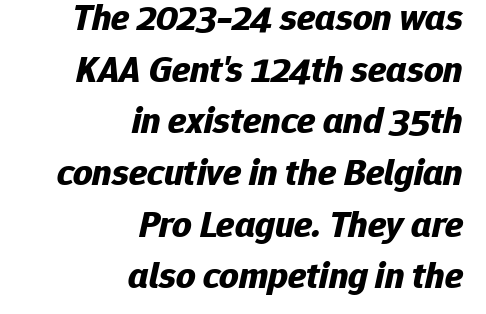
The image shows 38 px bold type, italic (leaning right); set right-aligned, normal line spacing (1.36x), normal letter spacing, not underlined; low stroke contrast and a medium x-height.
